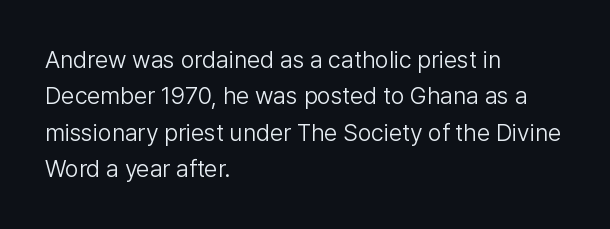
Q: Is the text bold? A: No.
Q: Is the text italic (slanted)? A: No, it is upright.
Q: Is the text underlined? A: No.
Q: How is the paragraph aligned? A: Left-aligned.
Q: Is the spacing between letters normal or unusually wide? A: Normal.
Q: Is the spacing between lines tight, normal or loose? A: Normal.
